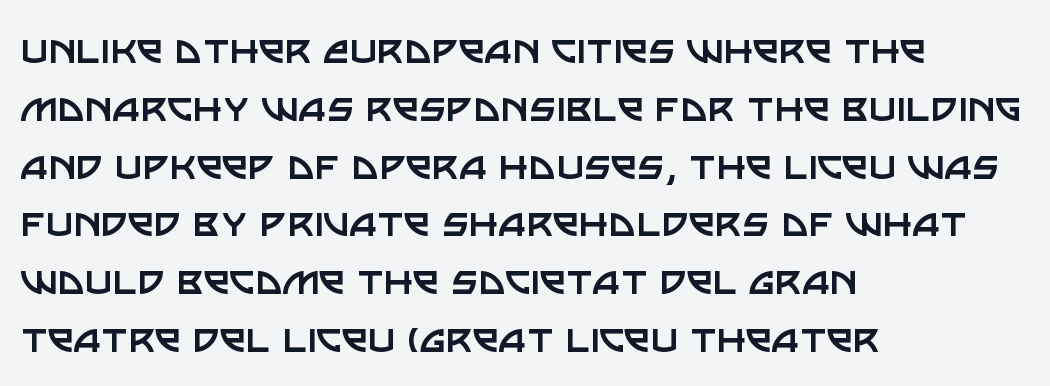
The baseline area is clear. Regarding serifs, this sample does without them. You could not count columns in this text — the font is proportionally spaced. Standard letterfit; no display-style spreading of the glyphs. A student would call this left alignment; a typographer would say flush left, rag right.
